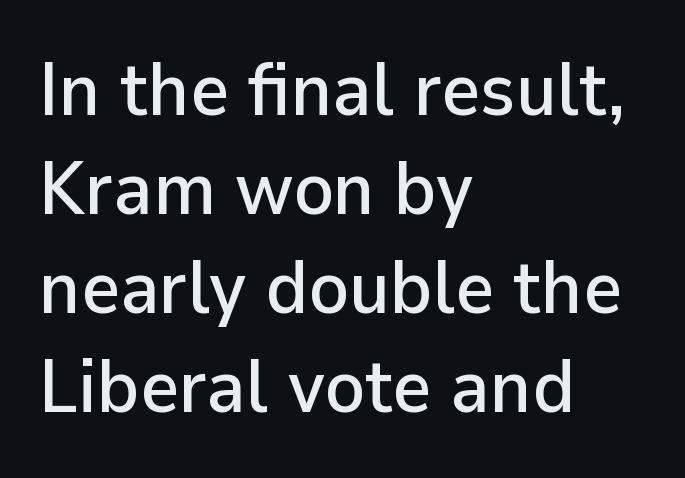
The tracking reads as untouched default to a designer's eye. Nope, no serifs anywhere on these letters. Layout note: lines flush left. Note the varied advance widths — an 'i' is clearly narrower than an 'm'. Unlike italic type, these characters show no tilt at all. The foot of each line stays bare and open.
